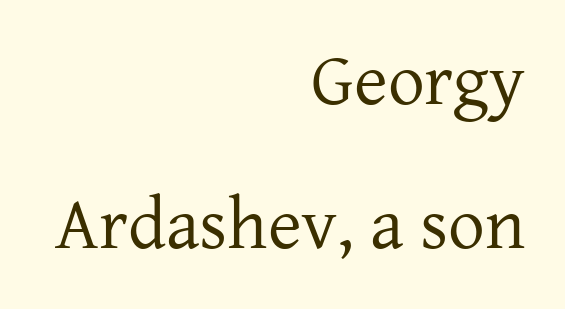
Layout note: lines flush right. Quick note: underline off. Widely set lines give the paragraph a tall, airy silhouette. Is the letter spacing exaggerated? No — it looks like the ordinary default.
